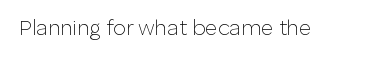
The image shows 21 px text type, upright; set normal letter spacing, not underlined.
